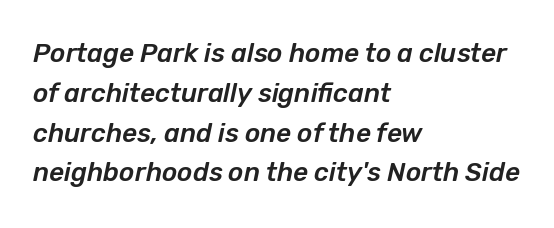
Q: Is the text italic (slanted)? A: Yes, it leans right by about 12 degrees.
Q: Is the text underlined? A: No.
Q: How is the paragraph aligned? A: Left-aligned.
Q: Is the spacing between letters normal or unusually wide? A: Normal.
Q: Is the spacing between lines tight, normal or loose? A: Normal.
